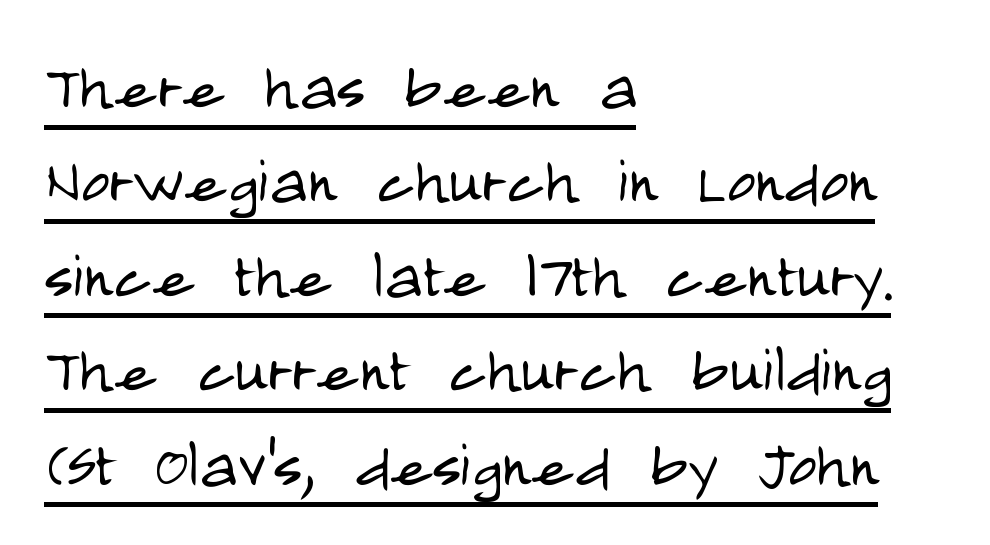
{"serif": "no", "italic": "no", "bold": "no", "weight": "light", "width": "condensed", "stroke_contrast": "low", "x_height": "large", "monospaced": "no", "underline": "yes", "align": "left", "line_spacing_ratio": 1.21, "letter_spacing": "normal", "letter_spacing_em": 0.0, "glyph_px": 78}
